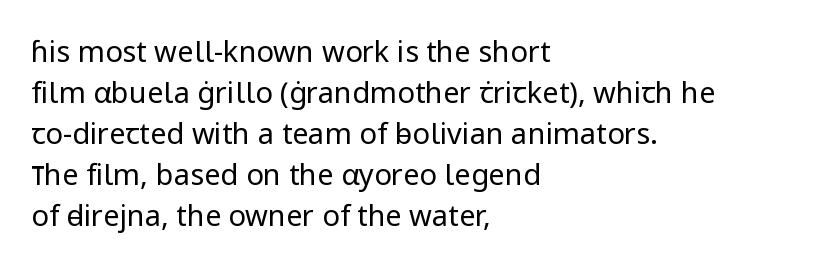
The image shows 29 px regular-weight sans-serif type, upright; set left-aligned, normal line spacing (1.41x), normal letter spacing, not underlined; low stroke contrast and a medium x-height.
